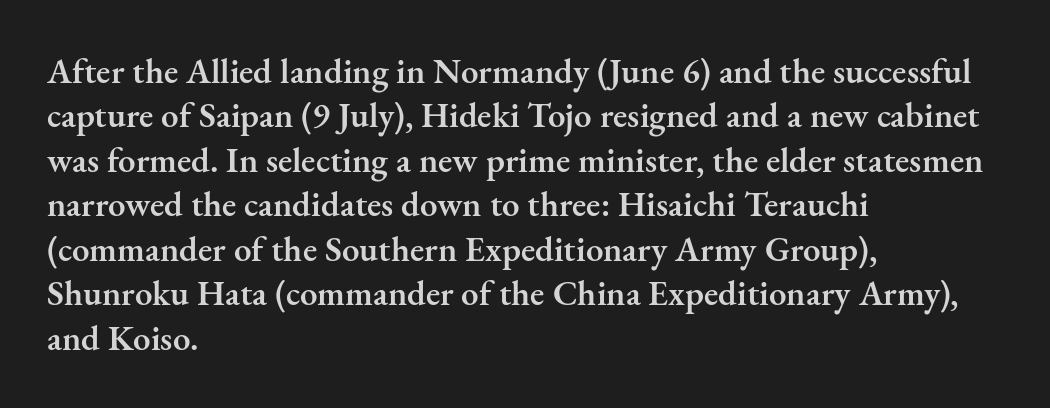
Leading: standard. Character widths vary here, with narrow letters taking less room than wide ones. Type style note: has serifs. A classic flush-left, rag-right setting is used for this passage. Bare-footed words on every line.
